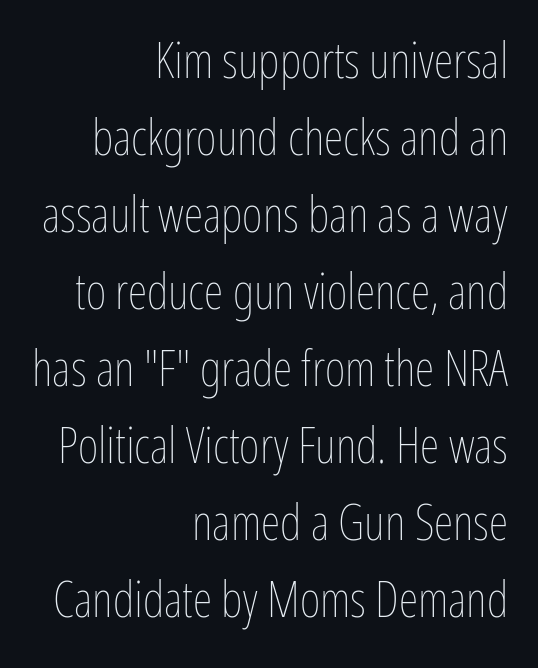
The image shows 50 px thin, condensed type, upright; set right-aligned, normal line spacing (1.54x), normal letter spacing, not underlined; low stroke contrast and a medium x-height.
